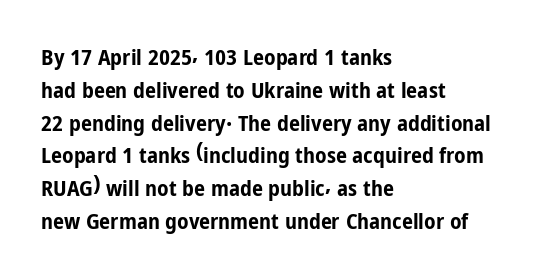
Nobody touched the tracking dial on this one. Alignment: flush left. Tall strokes in this sample are plumb rather than angled. Weight: bold.
